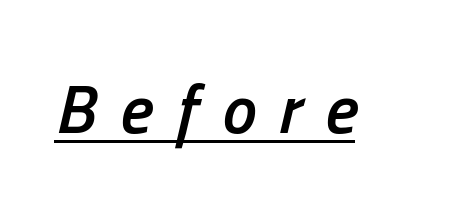
The image shows 69 px semibold, condensed type, italic (leaning right); set unusually wide letter spacing (+0.34 em), underlined; low stroke contrast and a medium x-height.
